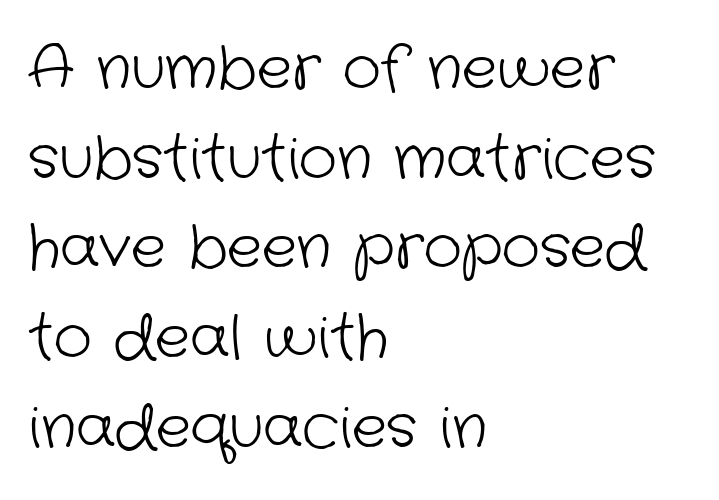
Q: Is the text bold? A: No.
Q: Is the typeface a serif or a sans-serif typeface? A: Sans-serif.
Q: Is the text underlined? A: No.
Q: How is the paragraph aligned? A: Left-aligned.
Q: Is the spacing between letters normal or unusually wide? A: Normal.
Q: Is the spacing between lines tight, normal or loose? A: Normal.
Q: Width (condensed, normal, or wide)? A: Normal.
Q: Stroke contrast? A: Low.
Q: x-height? A: Medium.
Q: Monospaced? A: No.
